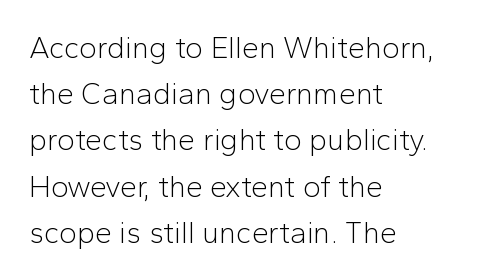
The image shows 30 px light sans-serif type, upright; set left-aligned, normal line spacing (1.54x), normal letter spacing, not underlined; low stroke contrast and a medium x-height.
